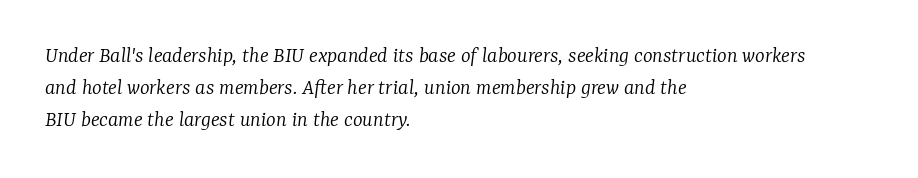
{"italic": "yes", "lean": "right", "slant_degrees": 7, "bold": "no", "underline": "no", "align": "left", "line_spacing": "normal", "line_spacing_ratio": 1.39, "letter_spacing": "normal", "letter_spacing_em": 0.0, "glyph_px": 23}
